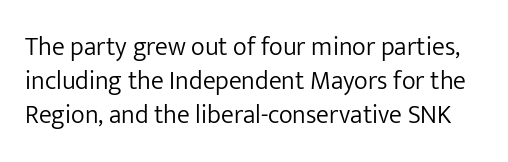
The line texture is even and compact thanks to regular tracking. Italic: no, the glyphs are upright roman. The foot of each line stays bare and open. The letters look calm and open, with moderate or lighter stems. The block of text has a typical density, with ordinary space between rows.
